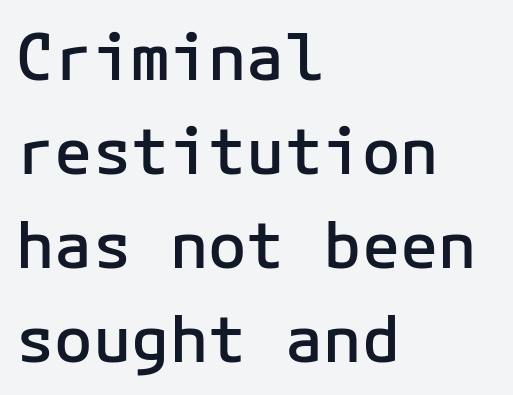
Q: Is the text bold? A: Semi-bold.
Q: Is the text italic (slanted)? A: No, it is upright.
Q: Is the typeface a serif or a sans-serif typeface? A: Sans-serif.
Q: Is the text underlined? A: No.
Q: How is the paragraph aligned? A: Left-aligned.
Q: Is the spacing between letters normal or unusually wide? A: Normal.
Q: Is the spacing between lines tight, normal or loose? A: Normal.
Q: Width (condensed, normal, or wide)? A: Normal.
Q: Stroke contrast? A: Low.
Q: x-height? A: Medium.
